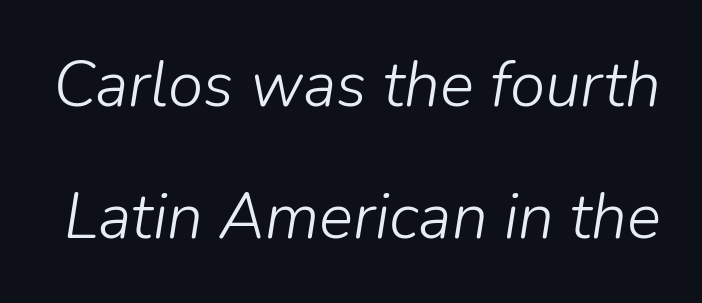
Q: Is the text bold? A: No.
Q: Is the text italic (slanted)? A: Yes, it leans right by about 9 degrees.
Q: Is the text underlined? A: No.
Q: Is the spacing between letters normal or unusually wide? A: Normal.
Q: Is the spacing between lines tight, normal or loose? A: Loose.
Q: Width (condensed, normal, or wide)? A: Normal.
Q: Stroke contrast? A: Low.
Q: x-height? A: Medium.
Q: Monospaced? A: No.
